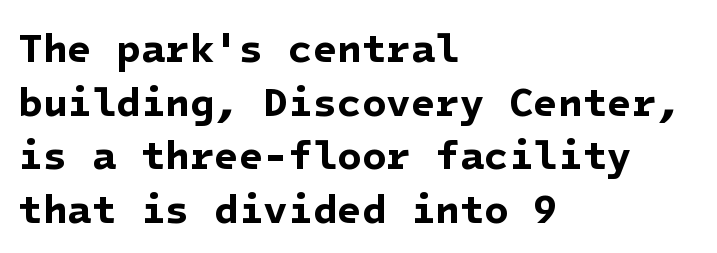
The image shows 40 px bold sans-serif type; set left-aligned, normal line spacing (1.34x), normal letter spacing, not underlined; low stroke contrast and a medium x-height.
